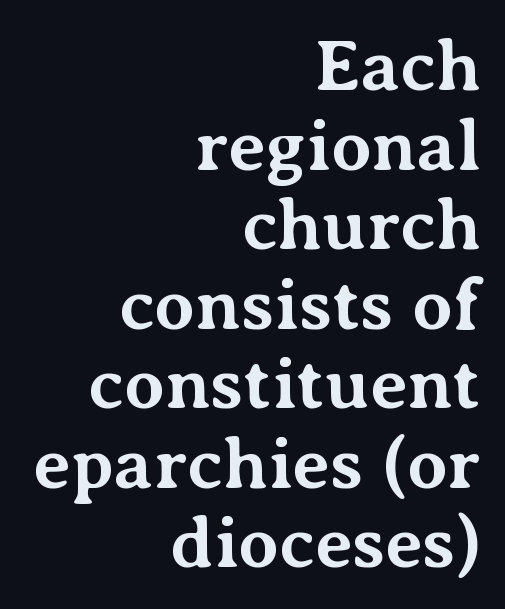
Heavy-handed strokes throughout: this text is bold. Italic? Not at all — the glyphs are vertical. The area under the type is left untouched. Words appear dense and cohesive because spacing is normal. Proportional: the letters do not fall into vertical columns. Teacher's note: observe the even right margin — that is flush-right alignment.
